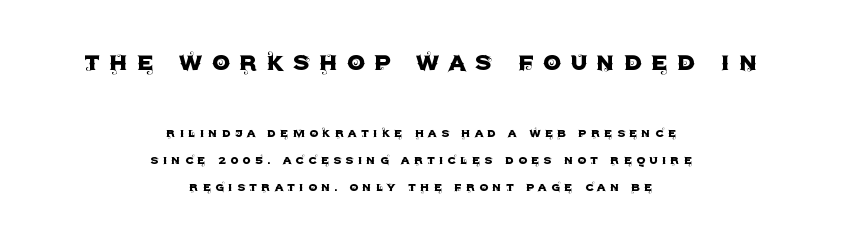
{"serif": "no", "italic": "no", "width": "normal", "x_height": "large", "monospaced": "no", "underline": "no", "align": "center", "line_spacing": "loose", "line_spacing_ratio": 1.92, "letter_spacing": "wide", "letter_spacing_em": 0.3, "larger_block": "first", "size_ratio": 2.07, "glyph_px": 29}
